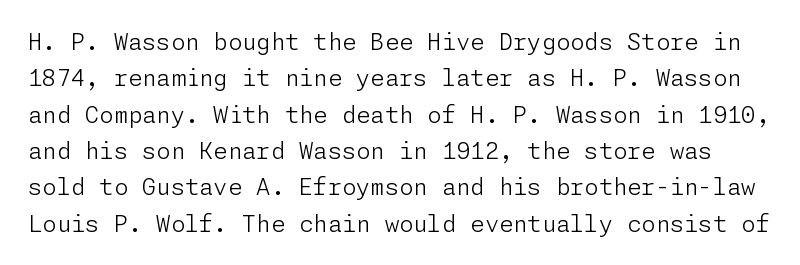
Q: Is the text bold? A: No.
Q: Is the text italic (slanted)? A: No, it is upright.
Q: Is the text underlined? A: No.
Q: Is the spacing between letters normal or unusually wide? A: Normal.
Q: Is the spacing between lines tight, normal or loose? A: Normal.
